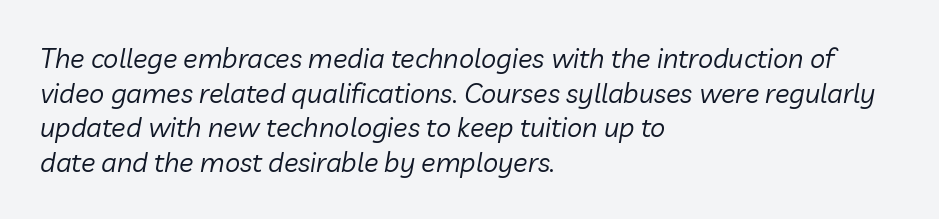
Q: Is the text bold? A: No.
Q: Is the text italic (slanted)? A: Yes, it leans right by about 10 degrees.
Q: Is the text underlined? A: No.
Q: How is the paragraph aligned? A: Left-aligned.
Q: Is the spacing between letters normal or unusually wide? A: Normal.
Q: Is the spacing between lines tight, normal or loose? A: Normal.
